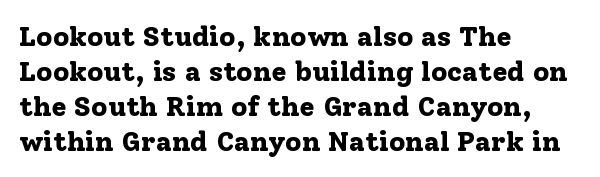
{"serif": "yes", "italic": "no", "bold": "yes", "weight": "bold", "width": "normal", "stroke_contrast": "low", "x_height": "medium", "monospaced": "no", "underline": "no", "align": "left", "line_spacing": "normal", "line_spacing_ratio": 1.25, "letter_spacing": "normal", "letter_spacing_em": 0.0, "glyph_px": 28}
